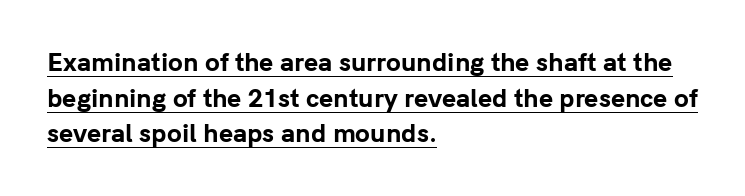
Beneath each row of characters lies a ruled line. A typesetter would call this leading conventional body-copy spacing. Look at the tracking — it's just the regular setting, nothing added. The paragraph has a hard left edge and a soft right edge.
